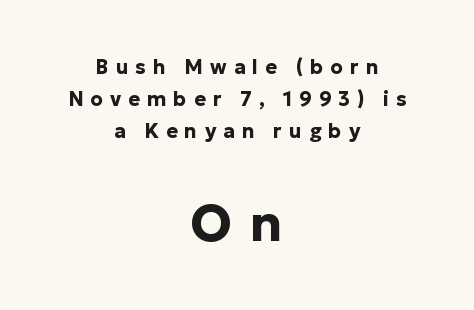
Each letter keeps its own natural width here, so spacing adapts to shape. A typesetter would call this heavily tracked-out type. The space directly below the letters is spotless. Observe the absence of serifs on each vertical stroke in this sample. Upright lettering throughout. The emphasis by scale lands on block number two, below.
